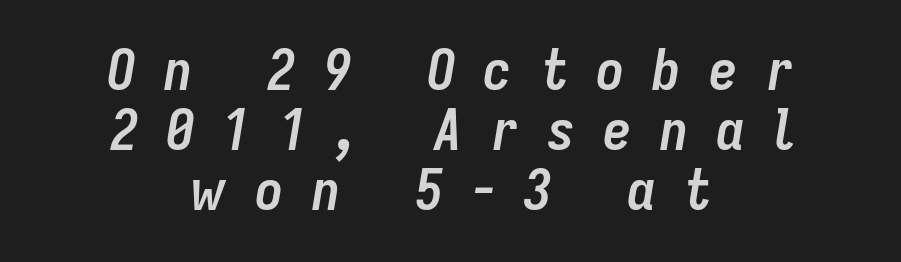
Display-style spreading of the glyphs; the letterfit is very open. The face used here has the dense, thick strokes of a bold. Clear beneath every line of the passage. Spacing verdict: proportional, widths tailored to each character.
